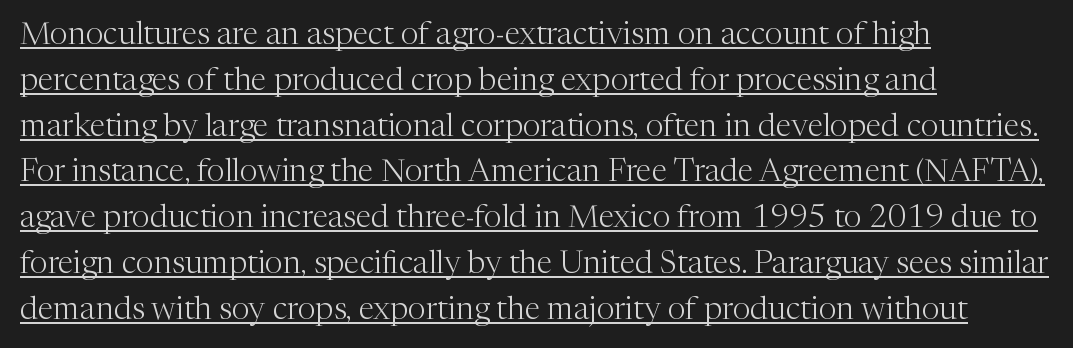
The space between consecutive lines is moderate. Compared with a centered layout, this one pins lines to the left instead. The letters advance in unequal steps, a hallmark of proportional type. The rendering uses the underline text-decoration.
